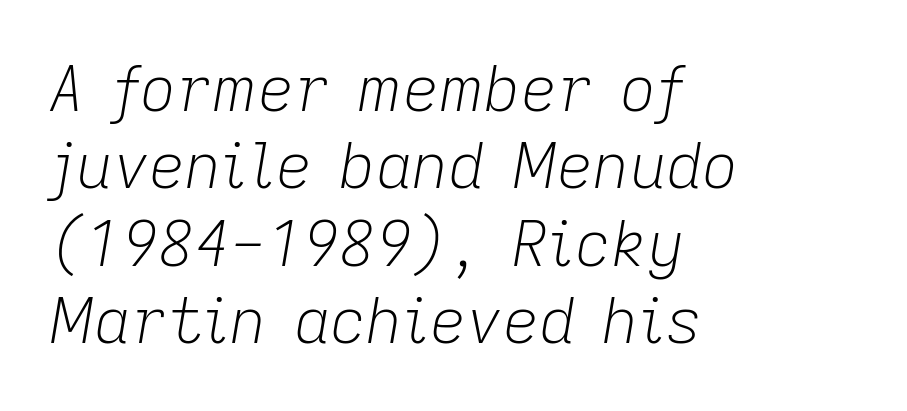
{"italic": "yes", "lean": "right", "slant_degrees": 9, "bold": "no", "weight": "light", "width": "normal", "stroke_contrast": "low", "x_height": "medium", "monospaced": "no", "underline": "no", "align": "left", "line_spacing_ratio": 1.23, "letter_spacing": "normal", "letter_spacing_em": 0.0, "glyph_px": 63}
